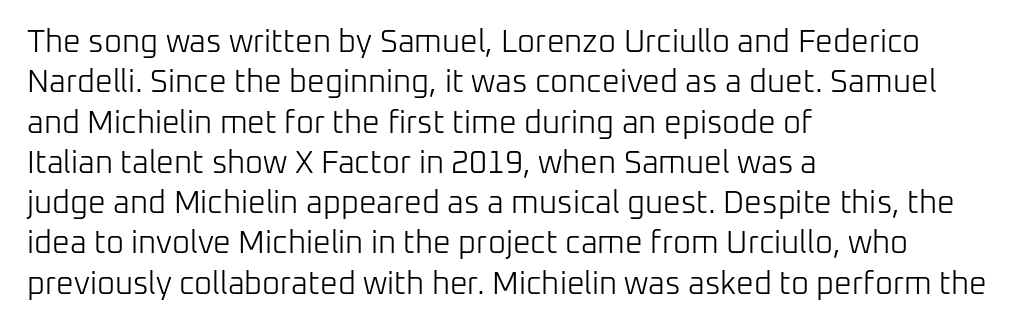
Here the designer chose a conventional face with non-uniform glyph widths. Notice how the stems are strictly vertical — no italics here. Heaviness? Minimal to ordinary, like unemphasized prose. Typeset ragged right — the left edge is the straight one. Note: no serifs on the glyphs.
